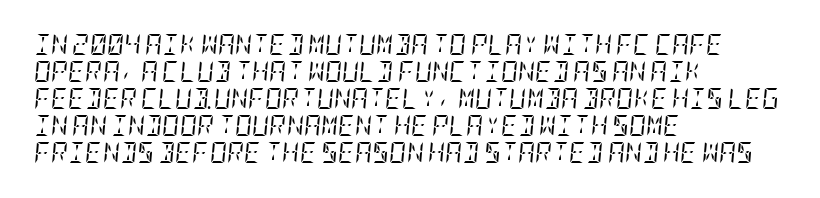
Q: Is the text bold? A: No.
Q: Is the text italic (slanted)? A: Yes, it leans right by about 5 degrees.
Q: Is the text underlined? A: No.
Q: How is the paragraph aligned? A: Left-aligned.
Q: Is the spacing between letters normal or unusually wide? A: Normal.
Q: Is the spacing between lines tight, normal or loose? A: Normal.
